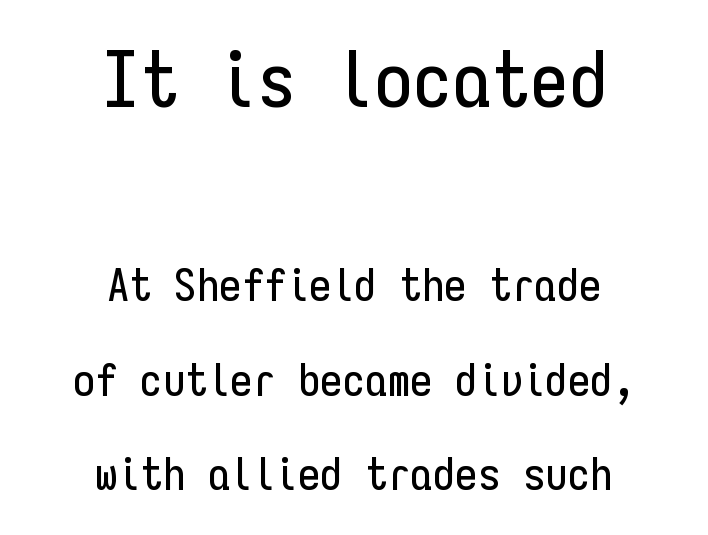
Q: Is the text italic (slanted)? A: No, it is upright.
Q: Is the typeface a serif or a sans-serif typeface? A: Sans-serif.
Q: Is the text underlined? A: No.
Q: How is the paragraph aligned? A: Centered.
Q: Is the spacing between letters normal or unusually wide? A: Normal.
Q: Is the spacing between lines tight, normal or loose? A: Loose.
Q: Which block of text is set in a larger size, the first (top) or the second (bottom)? A: The first (top) one.
Q: Width (condensed, normal, or wide)? A: Condensed.
Q: Stroke contrast? A: Low.
Q: x-height? A: Medium.
Q: Monospaced? A: Yes.
